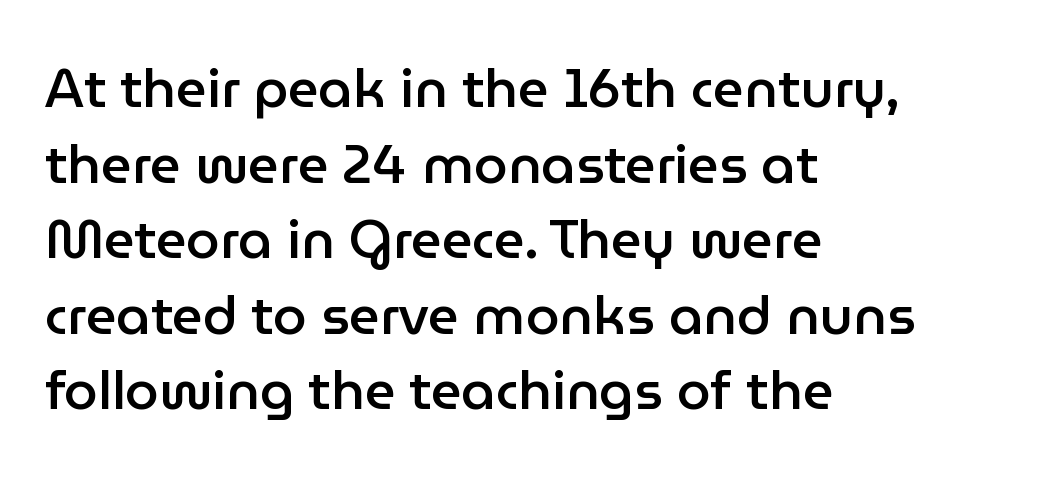
The image shows 54 px semibold sans-serif type, upright; set left-aligned, normal line spacing (1.4x), normal letter spacing, not underlined; low stroke contrast and a medium x-height.
